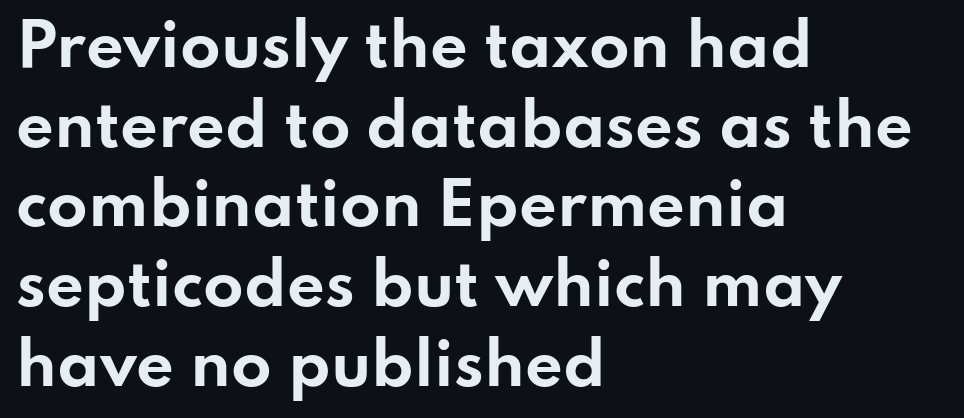
Q: Is the text bold? A: Yes.
Q: Is the text italic (slanted)? A: No, it is upright.
Q: Is the typeface a serif or a sans-serif typeface? A: Sans-serif.
Q: Is the text underlined? A: No.
Q: How is the paragraph aligned? A: Left-aligned.
Q: Is the spacing between letters normal or unusually wide? A: Normal.
Q: Is the spacing between lines tight, normal or loose? A: Normal.
Q: Width (condensed, normal, or wide)? A: Wide.
Q: Stroke contrast? A: Low.
Q: x-height? A: Small.
Q: Monospaced? A: No.
